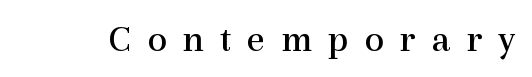
The characters are drawn with everyday or finer stroke widths. Anything drawn beneath the words? Only blank space. The tracking jumps out immediately: characters are airy and widely separated. Stroke terminals: seriffed.
